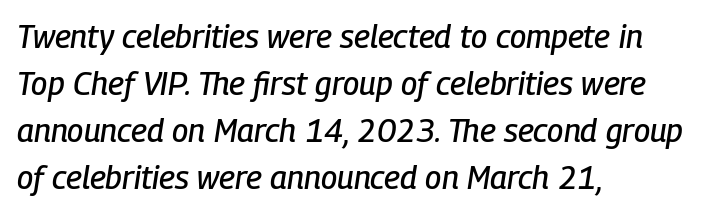
The rendering uses natural spacing where letterforms have individual widths. The font's italic variant was chosen for this text. The line-height multiplier appears to be the usual default. This sample uses plain, unmodified letter spacing.
